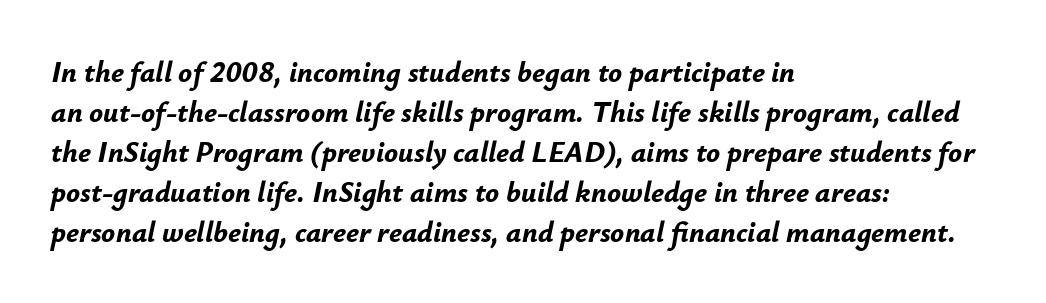
Would a proofreader flag this as italicized? Yes. Only glyphs here, with clear space below each row. Leading: standard. Notice how thick the strokes are: this is what a full bold looks like. The passage is arranged the way most books set body copy — flush left.
